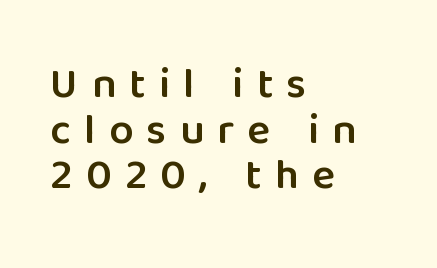
{"serif": "no", "italic": "no", "bold": "semi", "weight": "semibold", "width": "normal", "stroke_contrast": "low", "x_height": "medium", "monospaced": "no", "underline": "no", "align": "left", "line_spacing": "tight", "line_spacing_ratio": 1.06, "letter_spacing": "wide", "letter_spacing_em": 0.31, "glyph_px": 43}
